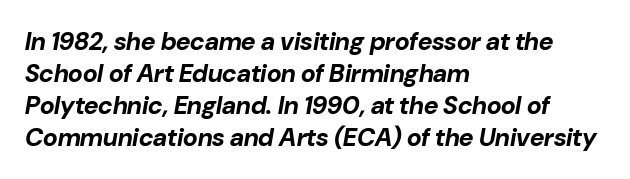
Rule under the text: the space is simply empty. The rendering keeps characters at their native spacing. The text carries the slant typical of an italic or oblique font. Reading down the column, the eye jumps a familiar distance to each next line.
